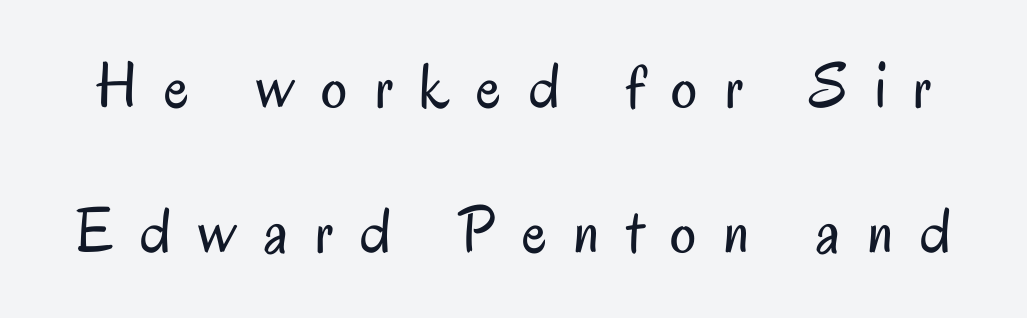
Q: Is the text bold? A: No.
Q: Is the text italic (slanted)? A: No, it is upright.
Q: Is the typeface a serif or a sans-serif typeface? A: Sans-serif.
Q: Is the text underlined? A: No.
Q: Is the spacing between letters normal or unusually wide? A: Unusually wide.
Q: Is the spacing between lines tight, normal or loose? A: Loose.
Q: Width (condensed, normal, or wide)? A: Condensed.
Q: Stroke contrast? A: Low.
Q: x-height? A: Small.
Q: Monospaced? A: No.
